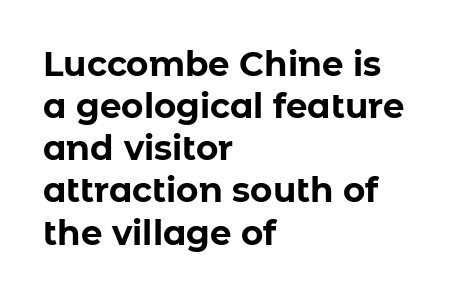
The passage is arranged the way most books set body copy — flush left. Inter-character spacing is left at the font's built-in metrics. Thick stems and heavy bowls — unmistakably bold. Are there feet on the stems? There aren't — it's a sans. Looks like regular typesetting: each glyph gets only the width it needs. Descenders are the only things crossing below the line.
